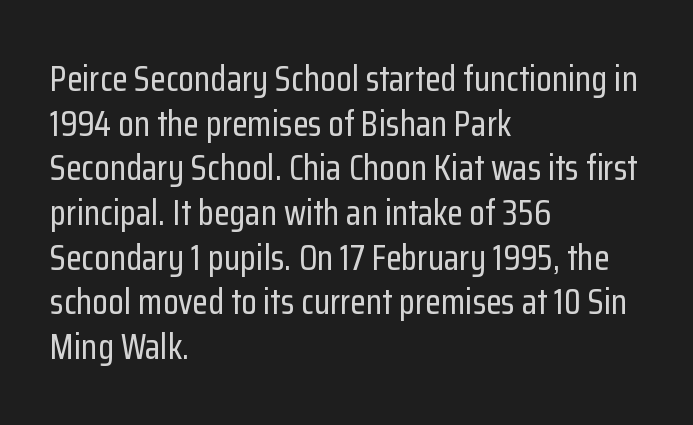
The image shows 36 px condensed sans-serif type, upright; set left-aligned, line spacing 1.24x, normal letter spacing, not underlined; low stroke contrast and a medium x-height.
